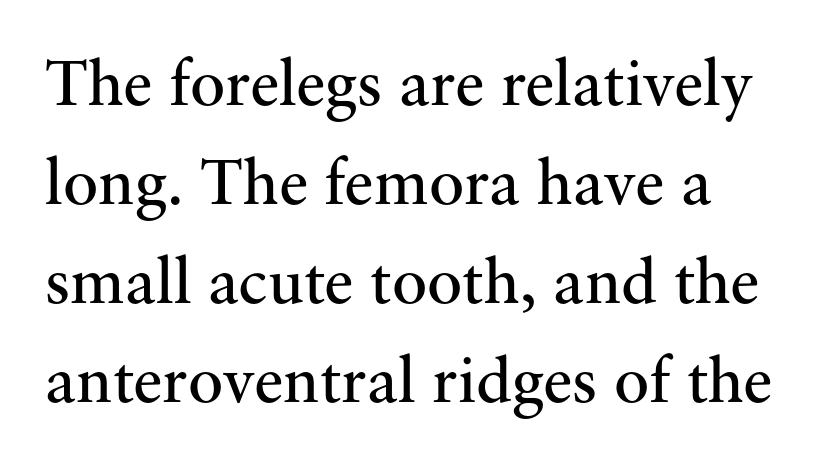
{"serif": "yes", "italic": "no", "bold": "no", "weight": "regular", "width": "normal", "stroke_contrast": "medium", "x_height": "small", "monospaced": "no", "underline": "no", "line_spacing": "normal", "line_spacing_ratio": 1.5, "letter_spacing": "normal", "letter_spacing_em": 0.0, "glyph_px": 66}
